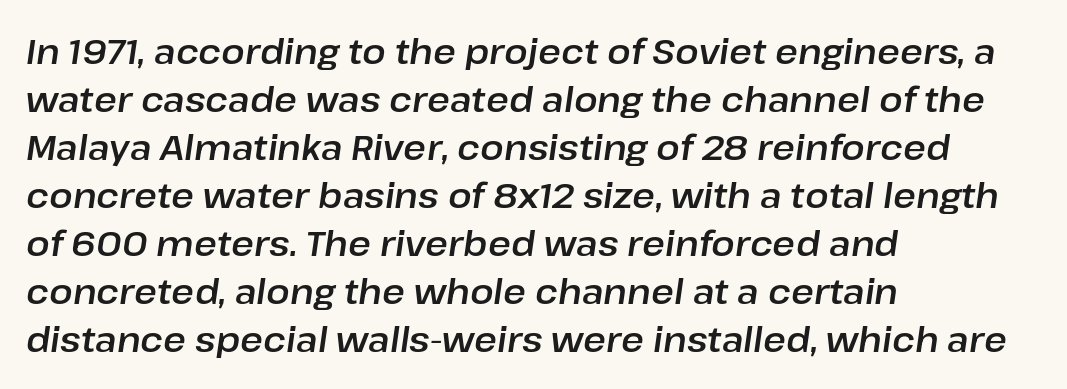
The image shows 35 px text type, italic (leaning right); set left-aligned, normal line spacing (1.37x), normal letter spacing, not underlined; low stroke contrast and a medium x-height.
